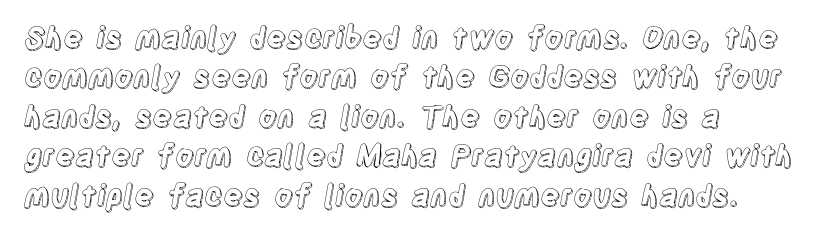
Clear beneath every line of the passage. The rag falls on the right side of this text block. Varying glyph widths throughout — classic text-font behaviour. Regular leading.
